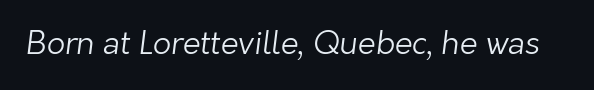
{"serif": "no", "bold": "no", "weight": "light", "width": "normal", "stroke_contrast": "low", "x_height": "medium", "monospaced": "no", "underline": "no", "letter_spacing": "normal", "letter_spacing_em": 0.0, "glyph_px": 32}
